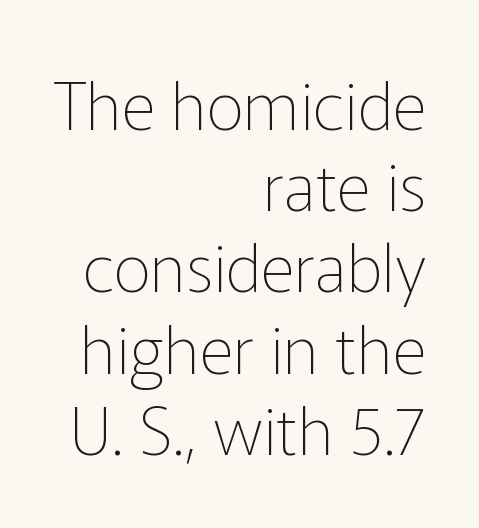
Q: Is the text bold? A: No.
Q: Is the text italic (slanted)? A: No, it is upright.
Q: Is the typeface a serif or a sans-serif typeface? A: Sans-serif.
Q: Is the text underlined? A: No.
Q: How is the paragraph aligned? A: Right-aligned.
Q: Is the spacing between letters normal or unusually wide? A: Normal.
Q: Width (condensed, normal, or wide)? A: Normal.
Q: Stroke contrast? A: Low.
Q: x-height? A: Medium.
Q: Monospaced? A: No.
